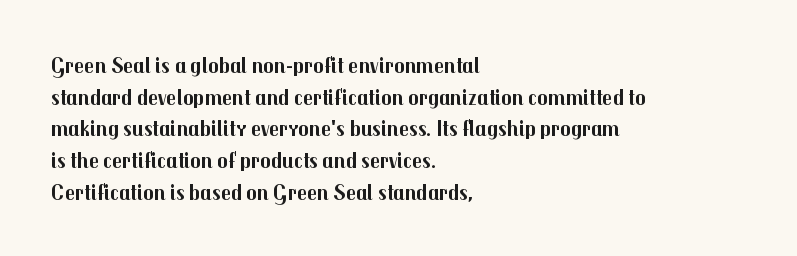
Q: Is the text bold? A: Yes.
Q: Is the text italic (slanted)? A: No, it is upright.
Q: Is the text underlined? A: No.
Q: How is the paragraph aligned? A: Left-aligned.
Q: Is the spacing between letters normal or unusually wide? A: Normal.
Q: Is the spacing between lines tight, normal or loose? A: Normal.
